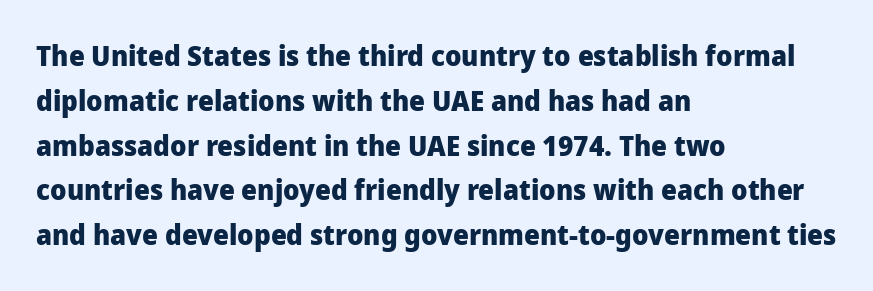
Vertical strokes here are truly vertical. Baseline-to-baseline distance is the conventional proportion of letter height. Descender tails drop into unmarked territory. Its strokes are broad and dark, the hallmark of bold type. Observe the ordinary spacing: letters are neighbours, not strangers.
